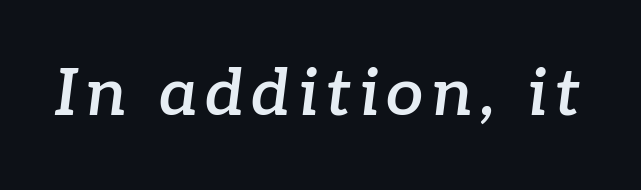
The image shows 66 px semibold serif type, italic (leaning right); set not underlined; low stroke contrast and a medium x-height.
